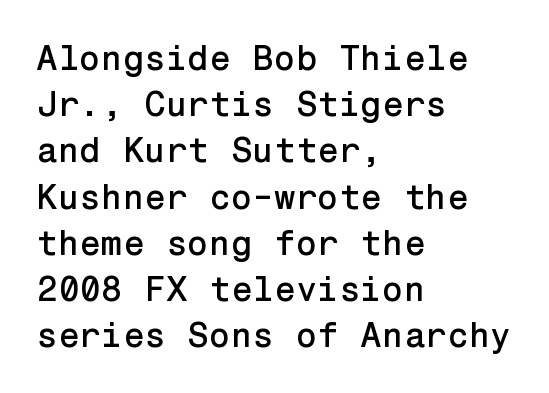
Descenders hang freely into open space. Each word holds together tightly as a unit, with standard inter-letter gaps. Letterform terminals end flat and unadorned throughout the passage. A typesetter would call this leading conventional body-copy spacing.
